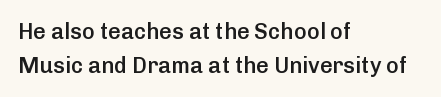
Every character sits straight up, as roman type does. Does extra space separate the letters? No, they use regular spacing. A somewhat darkened texture: the type is semibold rather than bold. A typesetter would call this leading conventional body-copy spacing.
